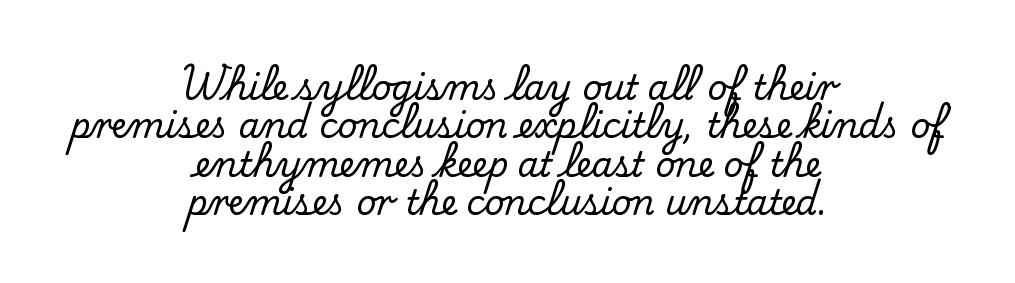
Q: Is the text italic (slanted)? A: Yes.
Q: Is the typeface a serif or a sans-serif typeface? A: Serif.
Q: Is the text underlined? A: No.
Q: How is the paragraph aligned? A: Centered.
Q: Is the spacing between letters normal or unusually wide? A: Normal.
Q: Is the spacing between lines tight, normal or loose? A: Tight.
Q: Width (condensed, normal, or wide)? A: Normal.
Q: Stroke contrast? A: Medium.
Q: x-height? A: Small.
Q: Monospaced? A: No.
